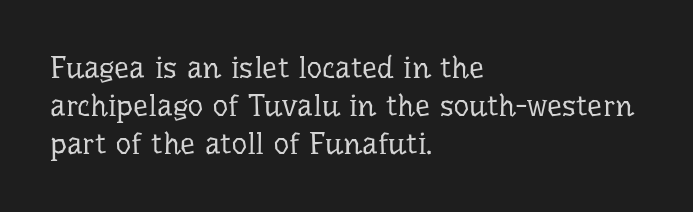
The image shows 30 px regular-weight serif type, upright; set left-aligned, normal line spacing (1.26x), normal letter spacing, not underlined; low stroke contrast and a medium x-height.
